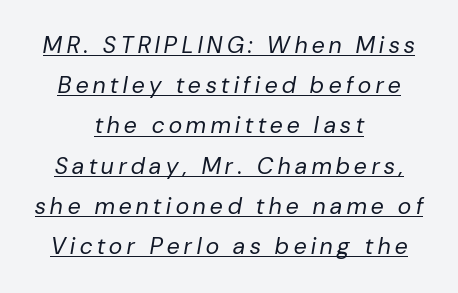
{"italic": "yes", "lean": "right", "slant_degrees": 10, "bold": "no", "underline": "yes", "align": "center", "line_spacing_ratio": 1.75, "letter_spacing": "wide", "letter_spacing_em": 0.21, "glyph_px": 23}
